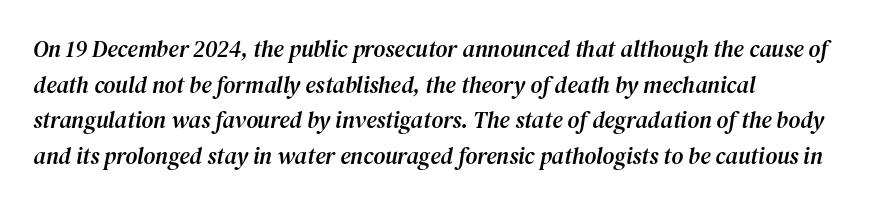
{"italic": "yes", "lean": "right", "slant_degrees": 12, "underline": "no", "align": "left", "line_spacing": "normal", "line_spacing_ratio": 1.55, "letter_spacing": "normal", "letter_spacing_em": 0.0, "glyph_px": 23}
